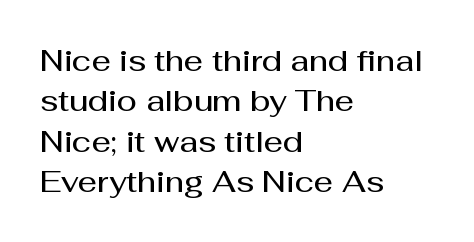
The characters display no serif detailing; their extremities are plain. Designer's note — italics off, roman on. Caption: standard tracking, unaltered. The rendering uses a semibold face; strokes are thickened but not to full bold. Reading down the block, your eye returns to a fixed left position each line. Compared with typical paragraphs, the rows here are spaced about the same.
